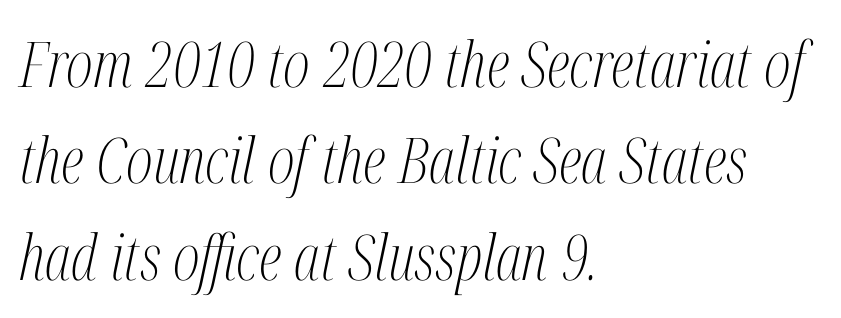
The image shows 63 px light, condensed serif type, italic (leaning right); set left-aligned, normal line spacing (1.53x), normal letter spacing, not underlined; medium stroke contrast and a medium x-height.
